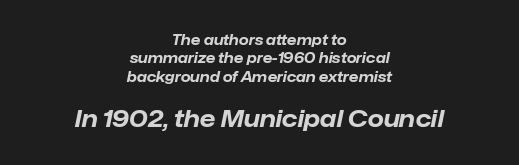
{"italic": "yes", "lean": "right", "slant_degrees": 12, "bold": "yes", "underline": "no", "align": "center", "line_spacing": "normal", "line_spacing_ratio": 1.31, "letter_spacing": "normal", "letter_spacing_em": 0.0, "larger_block": "second", "size_ratio": 1.64, "glyph_px": 23}
